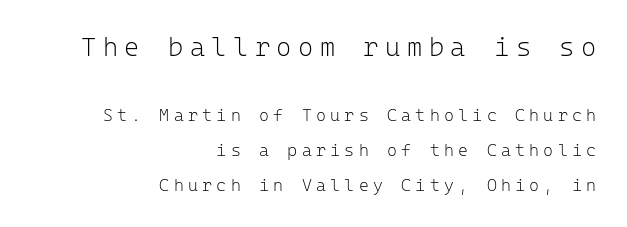
Right-aligned paragraph, ragged on the left. Letters rest on an invisible, unmarked baseline. The type is letterspaced generously, with wide tracking. The passage shown stacks its lines with a broad gap.
